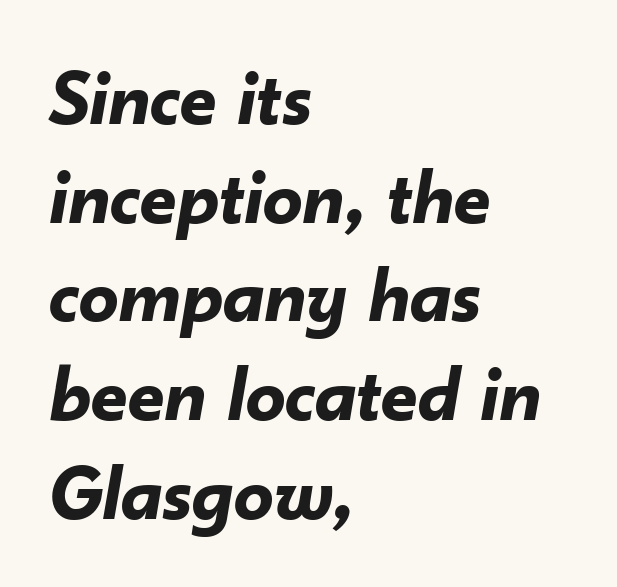
The image shows 79 px bold type, italic (leaning right); set left-aligned, normal line spacing (1.25x), normal letter spacing, not underlined; low stroke contrast and a small x-height.
